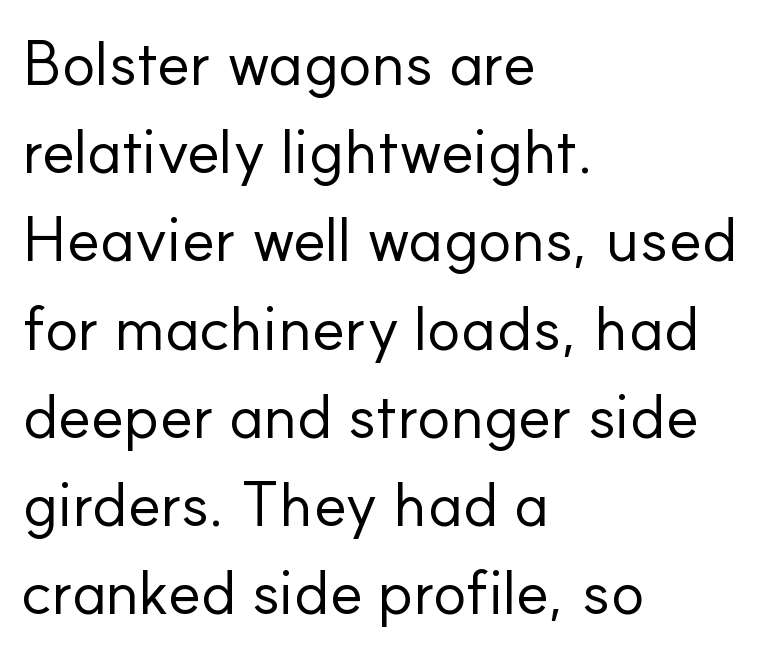
Is there any slant? The stems are plumb. Honestly, the letter spacing is just normal — you wouldn't notice it. No feet cap the strokes, marking this as sans-serif type. Line beginnings align vertically; line endings do not. A clean baseline with only descenders dipping below it. Vertical spacing — default.
